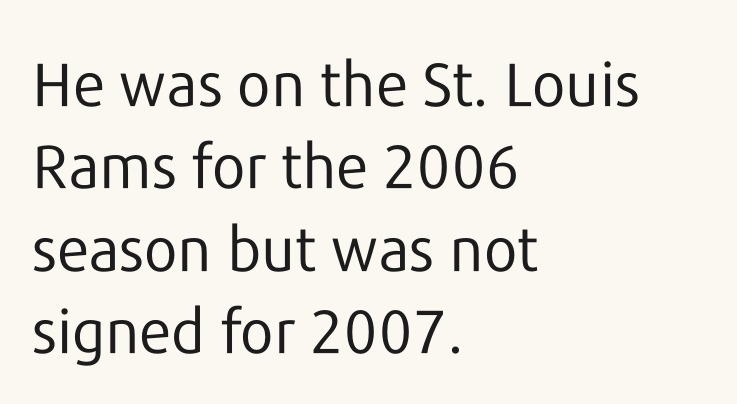
{"serif": "no", "italic": "no", "bold": "no", "weight": "regular", "width": "normal", "stroke_contrast": "low", "x_height": "medium", "monospaced": "no", "underline": "no", "align": "left", "line_spacing": "normal", "line_spacing_ratio": 1.35, "letter_spacing": "normal", "letter_spacing_em": 0.0, "glyph_px": 61}
